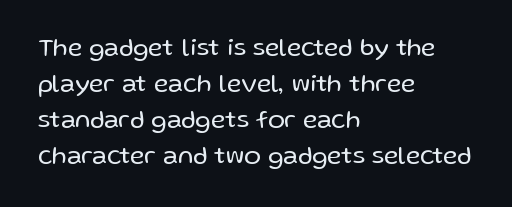
The image shows 25 px text type, upright; set left-aligned, normal line spacing (1.44x), normal letter spacing, not underlined.
